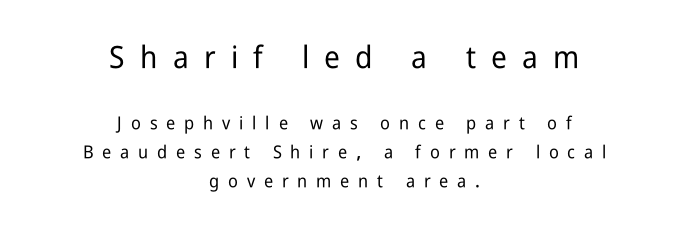
The image shows 31 px condensed sans-serif type, upright; set centered, normal line spacing (1.6x), unusually wide letter spacing (+0.49 em), not underlined; the first (top) block is 1.72x larger; low stroke contrast and a medium x-height.
